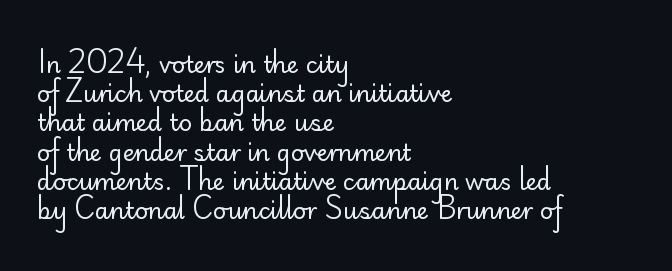
Q: Is the text bold? A: No.
Q: Is the text italic (slanted)? A: No, it is upright.
Q: Is the text underlined? A: No.
Q: How is the paragraph aligned? A: Left-aligned.
Q: Is the spacing between letters normal or unusually wide? A: Normal.
Q: Is the spacing between lines tight, normal or loose? A: Normal.
